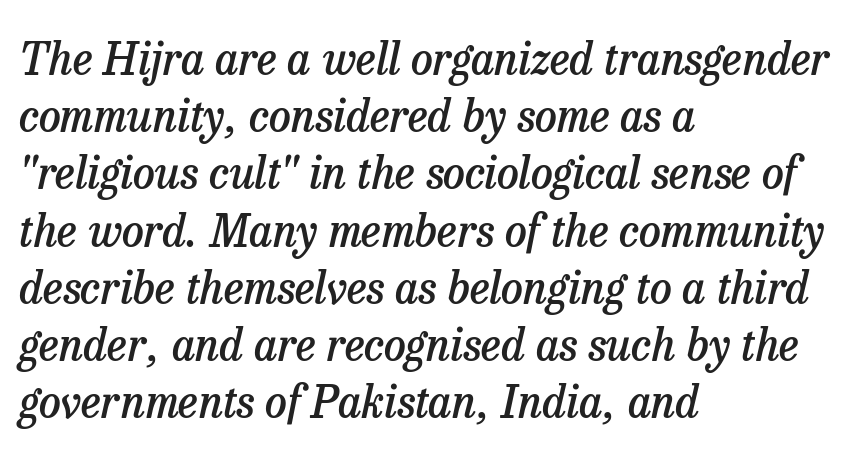
The image shows 44 px semibold serif type, italic (leaning right); set left-aligned, normal line spacing (1.3x), normal letter spacing, not underlined; low stroke contrast and a medium x-height.
